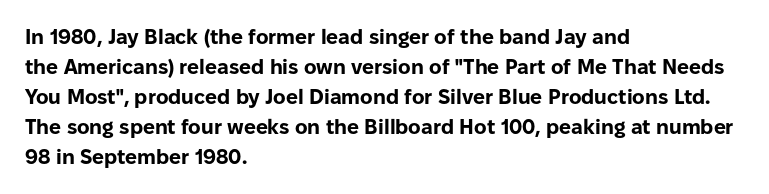
Q: Is the text bold? A: Yes.
Q: Is the text italic (slanted)? A: No, it is upright.
Q: Is the text underlined? A: No.
Q: How is the paragraph aligned? A: Left-aligned.
Q: Is the spacing between letters normal or unusually wide? A: Normal.
Q: Is the spacing between lines tight, normal or loose? A: Normal.
